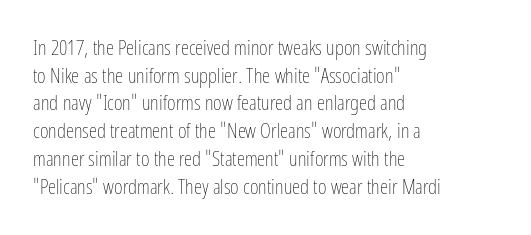
Q: Is the text bold? A: No.
Q: Is the text italic (slanted)? A: No, it is upright.
Q: Is the text underlined? A: No.
Q: How is the paragraph aligned? A: Left-aligned.
Q: Is the spacing between letters normal or unusually wide? A: Normal.
Q: Is the spacing between lines tight, normal or loose? A: Normal.
